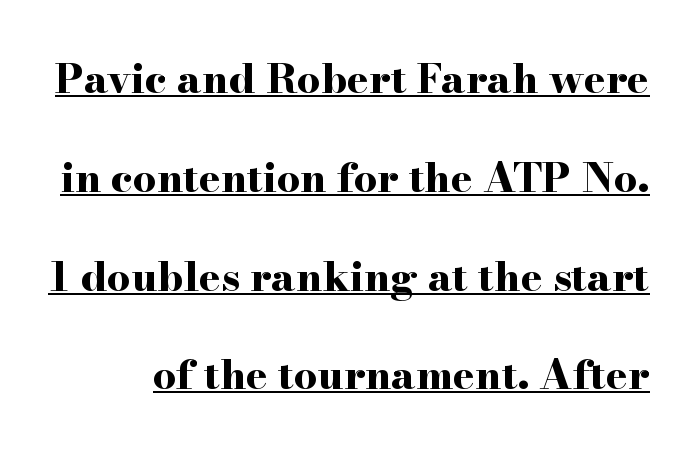
{"serif": "yes", "italic": "no", "bold": "yes", "weight": "bold", "width": "wide", "stroke_contrast": "high", "x_height": "small", "monospaced": "no", "underline": "yes", "line_spacing": "loose", "line_spacing_ratio": 2.41, "letter_spacing": "normal", "letter_spacing_em": 0.0, "glyph_px": 41}
